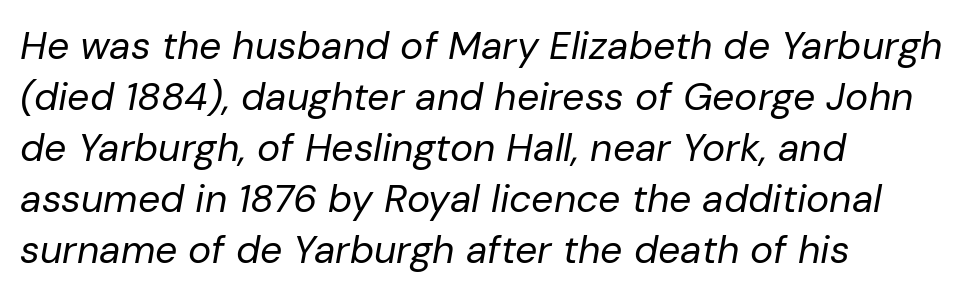
Slanted lettering throughout. Is this a fixed-width face? No — the glyphs have proportional, varying widths. Nobody drew a line under any word here. Vertically, the passage feels balanced, rows spaced as you'd expect.
